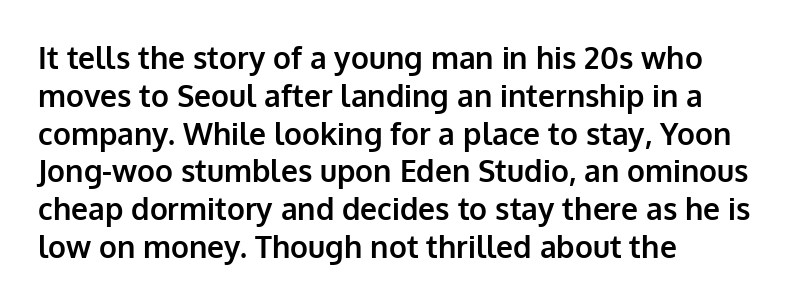
{"serif": "no", "italic": "no", "bold": "yes", "weight": "bold", "width": "normal", "stroke_contrast": "low", "x_height": "medium", "monospaced": "no", "underline": "no", "align": "left", "line_spacing": "normal", "line_spacing_ratio": 1.26, "letter_spacing": "normal", "letter_spacing_em": 0.0, "glyph_px": 30}
